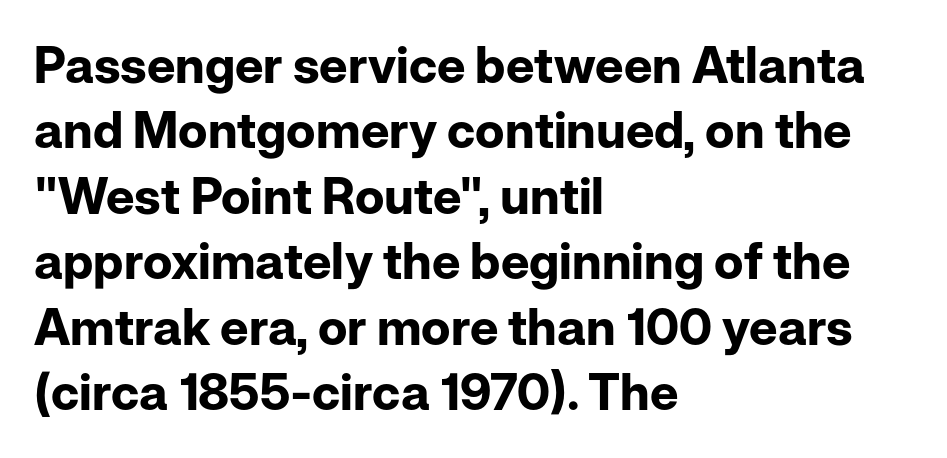
Casual observation: everything's shoved over to the left. These lines keep a tight, regular rhythm from letter to letter. Is this a fixed-width face? No — the glyphs have proportional, varying widths. Letterform terminals end flat and unadorned throughout the passage.
